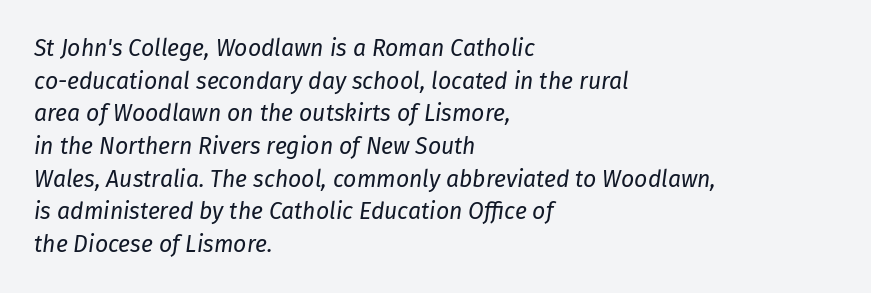
The image shows 23 px text type, italic (leaning right); set left-aligned, normal line spacing (1.42x), normal letter spacing, not underlined.
